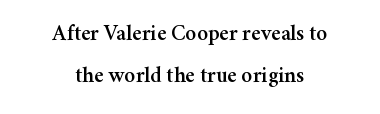
The image shows 22 px text type, upright; set centered, loose line spacing (1.91x), normal letter spacing, not underlined.
